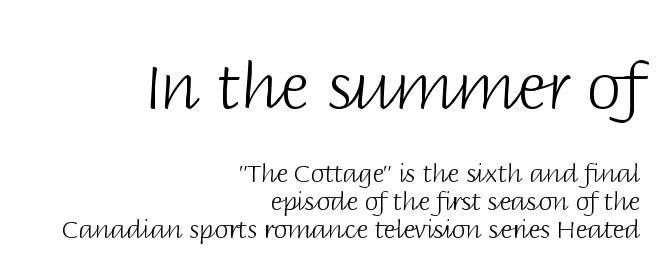
Q: Is the text bold? A: No.
Q: Is the text italic (slanted)? A: No, it is upright.
Q: Is the typeface a serif or a sans-serif typeface? A: Sans-serif.
Q: Is the text underlined? A: No.
Q: How is the paragraph aligned? A: Right-aligned.
Q: Is the spacing between letters normal or unusually wide? A: Normal.
Q: Is the spacing between lines tight, normal or loose? A: Tight.
Q: Which block of text is set in a larger size, the first (top) or the second (bottom)? A: The first (top) one.
Q: Width (condensed, normal, or wide)? A: Normal.
Q: Stroke contrast? A: Low.
Q: x-height? A: Large.
Q: Monospaced? A: No.
